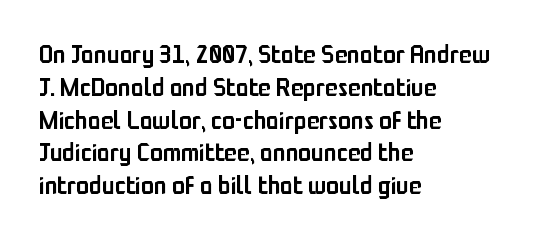
The image shows 26 px text type, upright; set left-aligned, normal line spacing (1.26x), normal letter spacing, not underlined.
